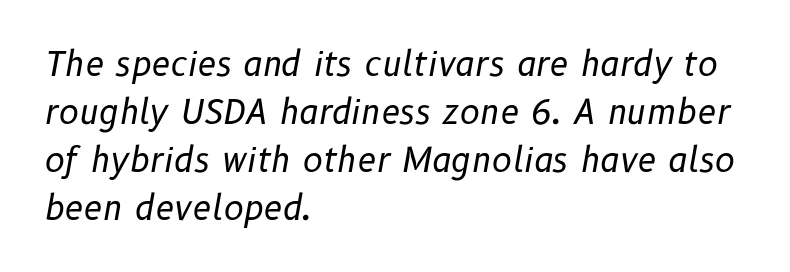
A typesetter would mark this as italic. Only glyphs here, with clear space below each row. What stands out about the letter spacing? Nothing — it is the standard amount. The rendering uses natural spacing where letterforms have individual widths. The line-height multiplier appears to be the usual default.
